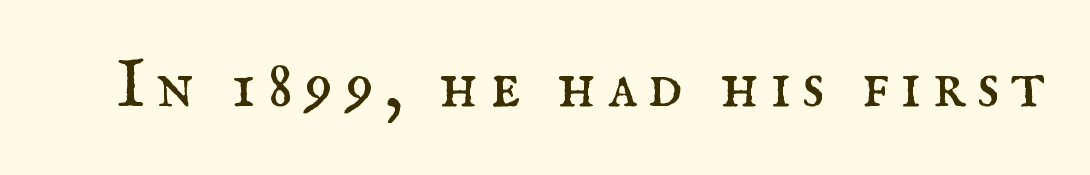
{"serif": "yes", "italic": "no", "bold": "no", "weight": "regular", "width": "normal", "stroke_contrast": "medium", "x_height": "small", "monospaced": "no", "underline": "no", "glyph_px": 68}
